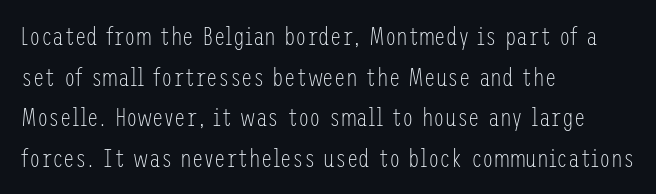
The image shows 26 px text type, upright; set left-aligned, normal line spacing (1.56x), normal letter spacing, not underlined.
